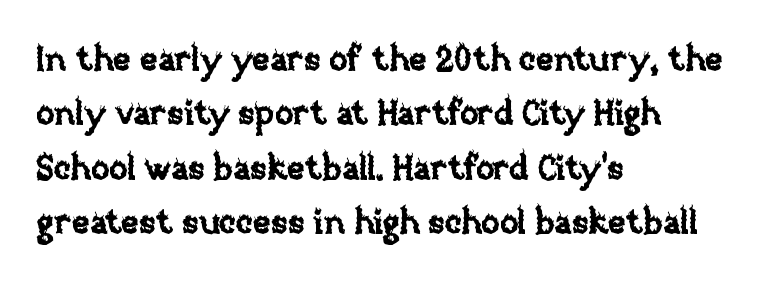
The image shows 34 px text type, upright; set left-aligned, normal line spacing (1.6x), normal letter spacing, not underlined; low stroke contrast and a large x-height.
